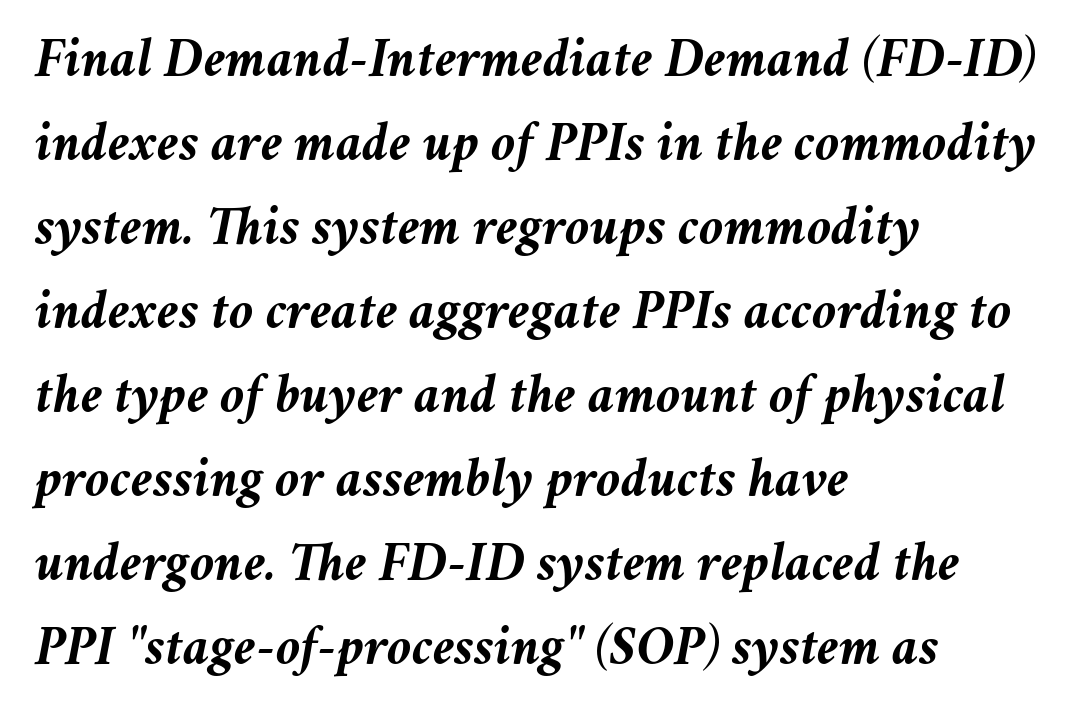
{"italic": "yes", "lean": "right", "slant_degrees": 11, "bold": "yes", "weight": "semibold", "width": "normal", "stroke_contrast": "medium", "x_height": "medium", "monospaced": "no", "underline": "no", "align": "left", "line_spacing": "normal", "line_spacing_ratio": 1.5, "letter_spacing": "normal", "letter_spacing_em": 0.0, "glyph_px": 56}
